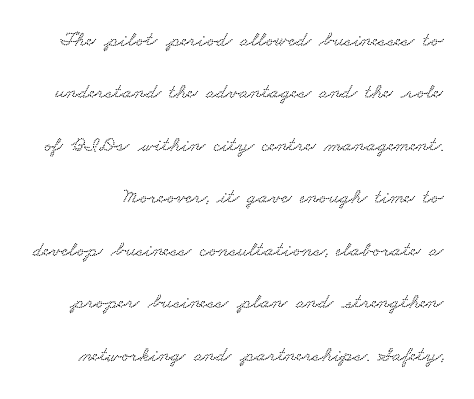
The image shows 21 px text type; set loose line spacing (2.5x), normal letter spacing, not underlined.
